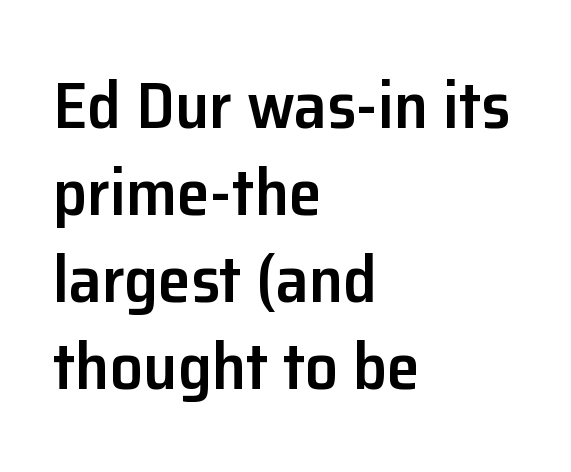
Q: Is the text bold? A: Semi-bold.
Q: Is the text italic (slanted)? A: No, it is upright.
Q: Is the typeface a serif or a sans-serif typeface? A: Sans-serif.
Q: Is the text underlined? A: No.
Q: How is the paragraph aligned? A: Left-aligned.
Q: Is the spacing between letters normal or unusually wide? A: Normal.
Q: Is the spacing between lines tight, normal or loose? A: Normal.
Q: Width (condensed, normal, or wide)? A: Normal.
Q: Stroke contrast? A: Low.
Q: x-height? A: Medium.
Q: Monospaced? A: No.
